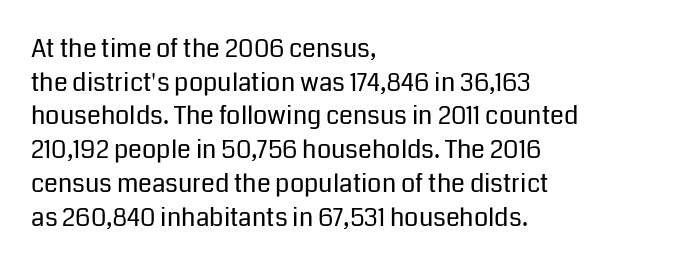
Honestly, there is no underline to notice here at all. When letters stand straight like this, we call the style roman or upright. The passage shown stacks its lines at a standard gap. Horizontal alignment here is leftward, the default for most running prose. Ink coverage per letter is moderate at most.
